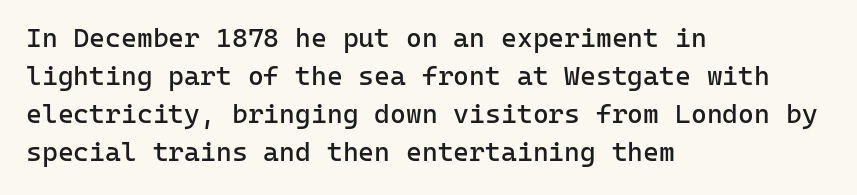
The designer left line spacing at the default. A classic flush-left, rag-right setting is used for this passage. The font sits on the lighter half of the weight spectrum, regular included. The letters stand straight up with perfectly vertical stems. No word sits above an underline.
